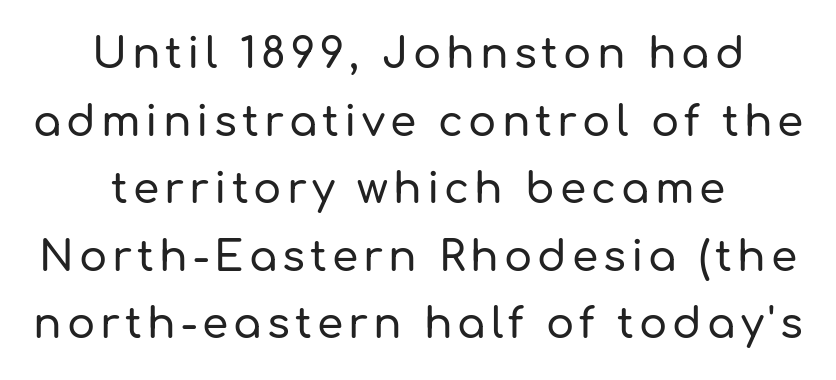
The image shows 42 px sans-serif type, upright; set centered, normal line spacing (1.61x), not underlined; low stroke contrast and a medium x-height.
